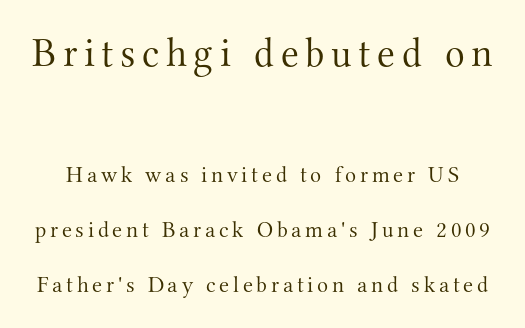
{"serif": "yes", "italic": "no", "bold": "no", "weight": "light", "width": "normal", "stroke_contrast": "medium", "x_height": "small", "monospaced": "no", "underline": "no", "line_spacing": "loose", "line_spacing_ratio": 2.41, "larger_block": "first", "size_ratio": 1.78, "glyph_px": 41}
